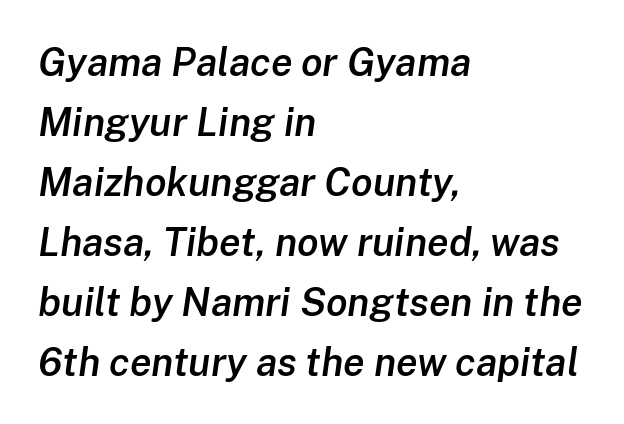
Q: Is the text bold? A: Semi-bold.
Q: Is the text italic (slanted)? A: Yes, it leans right by about 8 degrees.
Q: Is the text underlined? A: No.
Q: How is the paragraph aligned? A: Left-aligned.
Q: Is the spacing between letters normal or unusually wide? A: Normal.
Q: Is the spacing between lines tight, normal or loose? A: Normal.
Q: Width (condensed, normal, or wide)? A: Normal.
Q: Stroke contrast? A: Low.
Q: x-height? A: Medium.
Q: Monospaced? A: No.
